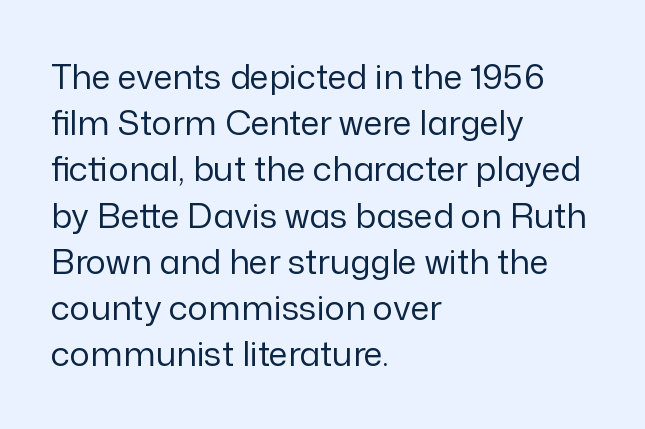
{"serif": "no", "italic": "no", "bold": "no", "weight": "regular", "width": "normal", "stroke_contrast": "low", "x_height": "medium", "monospaced": "no", "underline": "no", "align": "left", "line_spacing": "normal", "line_spacing_ratio": 1.36, "letter_spacing": "normal", "letter_spacing_em": 0.0, "glyph_px": 34}
